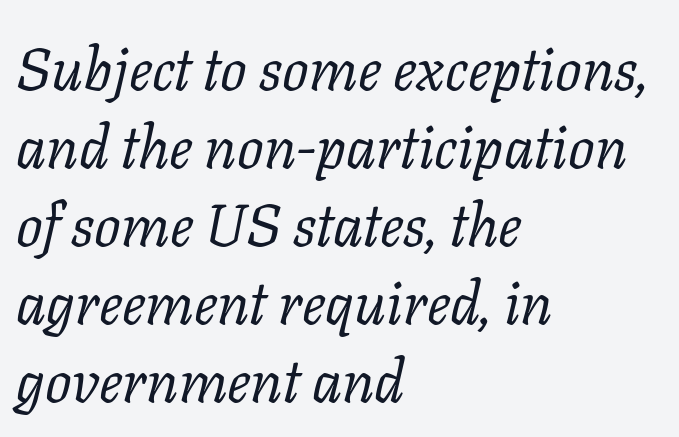
{"serif": "yes", "italic": "yes", "lean": "right", "slant_degrees": 11, "bold": "no", "weight": "regular", "width": "normal", "stroke_contrast": "low", "x_height": "medium", "monospaced": "no", "underline": "no", "align": "left", "line_spacing": "normal", "line_spacing_ratio": 1.32, "letter_spacing": "normal", "letter_spacing_em": 0.0, "glyph_px": 59}
